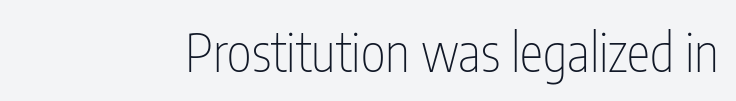
The image shows 53 px thin, condensed sans-serif type, upright; set normal letter spacing, not underlined; low stroke contrast and a medium x-height.
